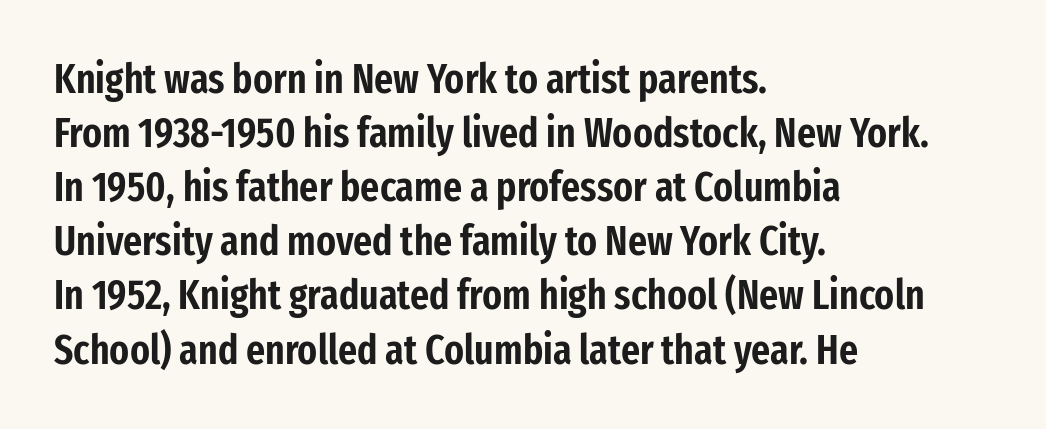
{"serif": "no", "italic": "no", "width": "condensed", "stroke_contrast": "low", "x_height": "medium", "monospaced": "no", "underline": "no", "align": "left", "line_spacing": "normal", "line_spacing_ratio": 1.32, "letter_spacing": "normal", "letter_spacing_em": 0.0, "glyph_px": 41}
